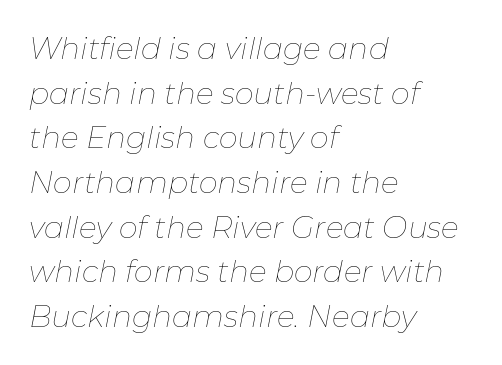
Character widths vary here, with narrow letters taking less room than wide ones. No letter is thick-stroked: the sample isn't bold. Each word holds together tightly as a unit, with standard inter-letter gaps. These lines are set flush left with a ragged right edge. Leading matches the norm, producing a regular column. The strip under each line holds only bare page.
